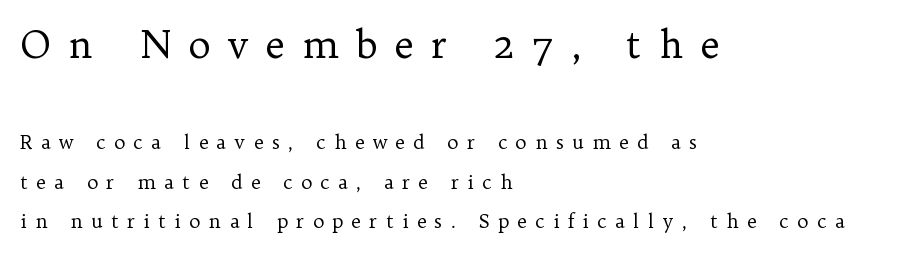
The image shows 38 px regular-weight serif type, upright; set left-aligned, loose line spacing (2.09x), unusually wide letter spacing (+0.44 em), not underlined; the first (top) block is 2.0x larger; low stroke contrast and a medium x-height.
